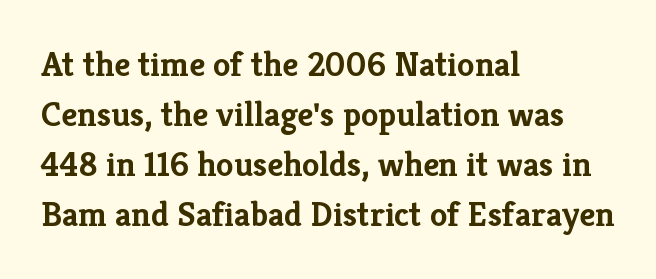
The image shows 35 px semibold serif type, upright; set left-aligned, normal line spacing (1.43x), normal letter spacing, not underlined; low stroke contrast and a medium x-height.
